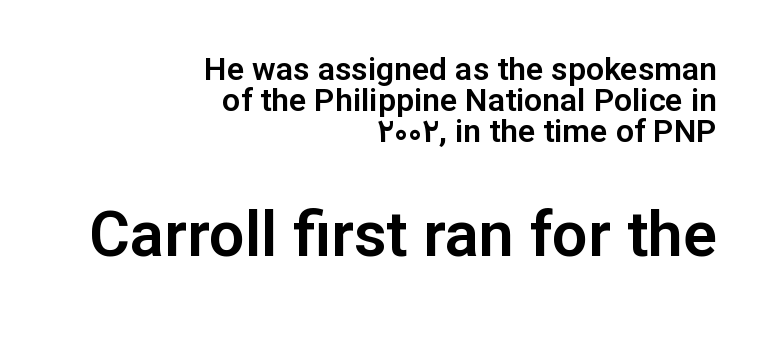
The text block is weighted toward the right margin, trailing off unevenly leftward. Nobody drew a line under any word here. The later block is typeset at a bigger size than the earlier block. The face used here is proportionally spaced, like ordinary book or web type. What stands out about the letter spacing? Nothing — it is the standard amount. When letters stand straight like this, we call the style roman or upright.
